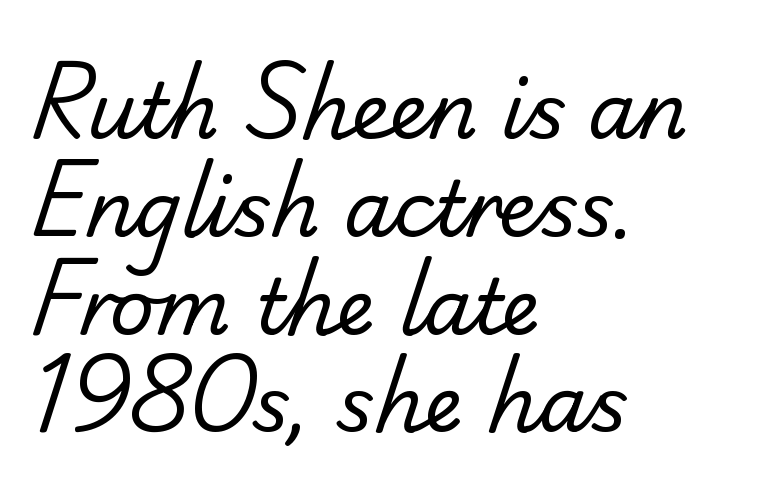
{"serif": "no", "bold": "no", "weight": "regular", "width": "normal", "stroke_contrast": "low", "x_height": "small", "monospaced": "no", "underline": "no", "align": "left", "line_spacing": "normal", "line_spacing_ratio": 1.27, "letter_spacing": "normal", "letter_spacing_em": 0.0, "glyph_px": 77}
